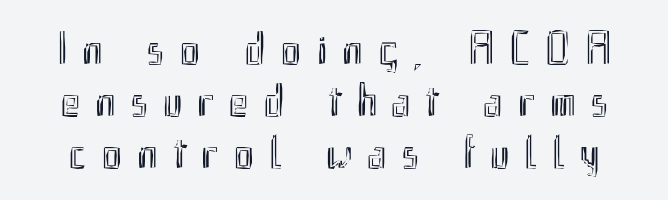
The rendering uses a small line-height, squeezing the rows. Any mark beneath the type? The region is blank. Spacing verdict: proportional, widths tailored to each character. Tracking value appears strongly positive — letters spread wide. A roman cut, with each character standing at attention.
